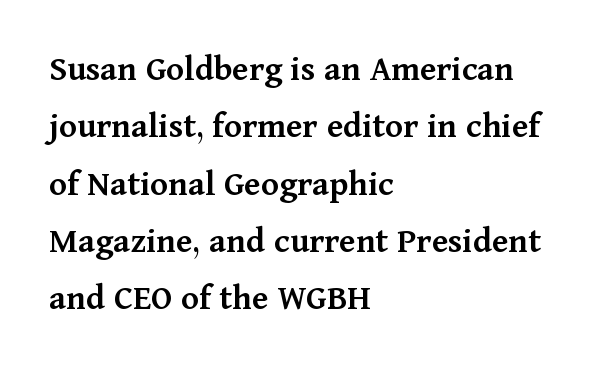
{"serif": "yes", "italic": "no", "bold": "semi", "weight": "semibold", "width": "normal", "stroke_contrast": "medium", "x_height": "medium", "monospaced": "no", "underline": "no", "align": "left", "line_spacing": "normal", "line_spacing_ratio": 1.55, "letter_spacing": "normal", "letter_spacing_em": 0.0, "glyph_px": 37}
